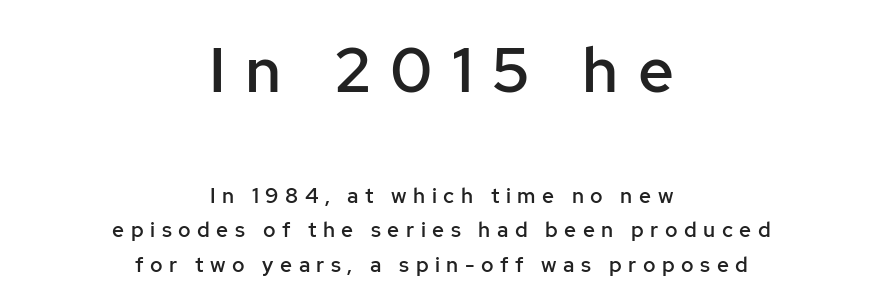
The face used here is proportionally spaced, like ordinary book or web type. In this sample the first text group is rendered at the bigger scale. Visually the block forms a symmetrical silhouette, jagged on both flanks. The rendering shows plain stroke endings on the letterforms — a sans-serif design. The block of text has a typical density, with ordinary space between rows. In terms of weight, the rendering is demibold, just under bold.
